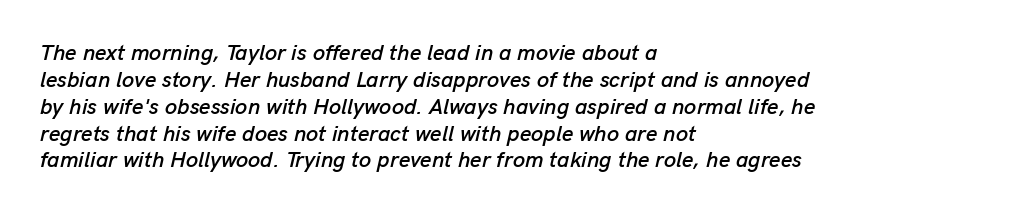
The image shows 22 px text type, italic (leaning right); set left-aligned, line spacing 1.22x, normal letter spacing, not underlined.
